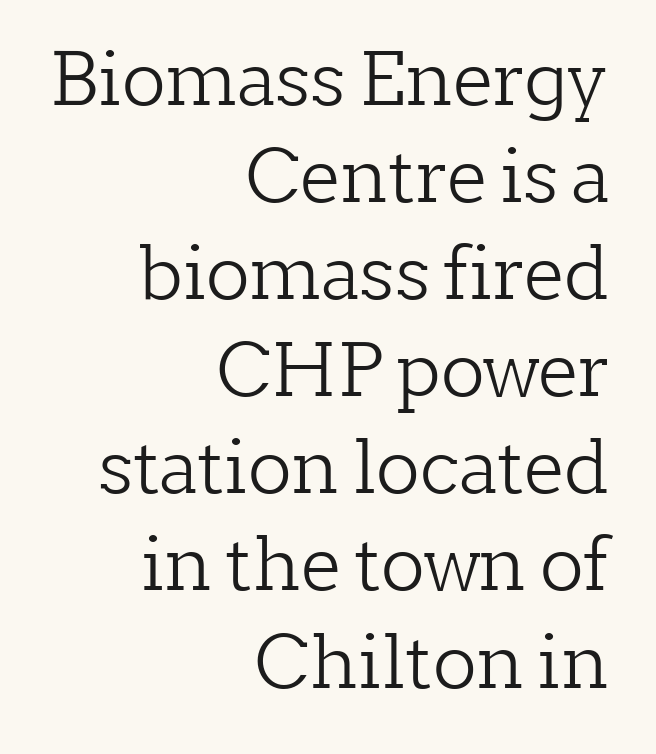
Q: Is the text bold? A: No.
Q: Is the text italic (slanted)? A: No, it is upright.
Q: Is the typeface a serif or a sans-serif typeface? A: Serif.
Q: Is the text underlined? A: No.
Q: How is the paragraph aligned? A: Right-aligned.
Q: Is the spacing between letters normal or unusually wide? A: Normal.
Q: Is the spacing between lines tight, normal or loose? A: Normal.
Q: Width (condensed, normal, or wide)? A: Normal.
Q: Stroke contrast? A: Low.
Q: x-height? A: Medium.
Q: Monospaced? A: No.
